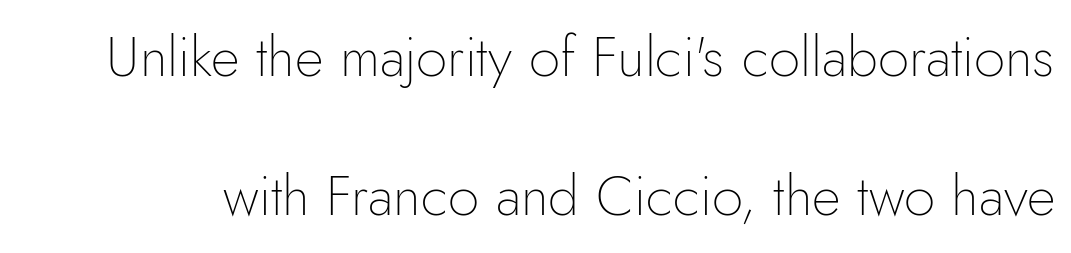
The image shows 56 px thin sans-serif type, upright; set loose line spacing (2.49x), normal letter spacing, not underlined; low stroke contrast and a small x-height.
